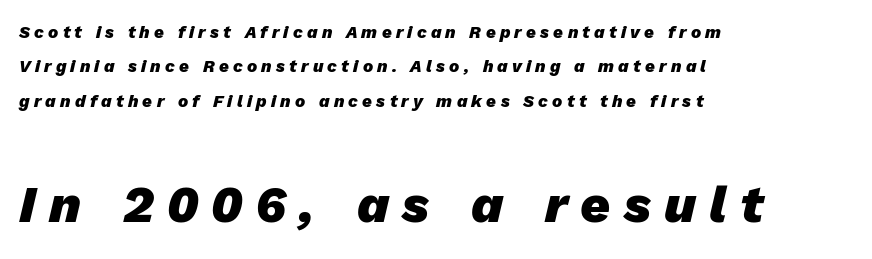
{"italic": "yes", "lean": "right", "slant_degrees": 13, "bold": "yes", "weight": "heavy", "width": "normal", "stroke_contrast": "low", "x_height": "medium", "monospaced": "no", "underline": "no", "align": "left", "line_spacing": "loose", "line_spacing_ratio": 2.02, "letter_spacing": "wide", "letter_spacing_em": 0.25, "larger_block": "second", "size_ratio": 3.06, "glyph_px": 52}
